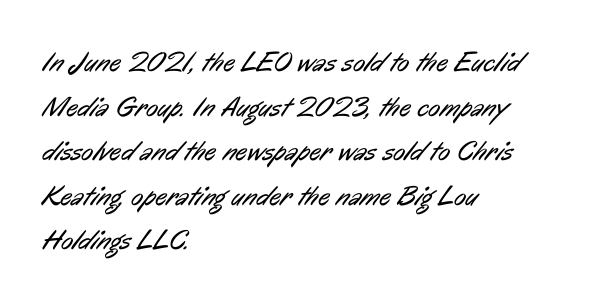
Q: Is the text bold? A: No.
Q: Is the typeface a serif or a sans-serif typeface? A: Sans-serif.
Q: Is the text underlined? A: No.
Q: How is the paragraph aligned? A: Left-aligned.
Q: Is the spacing between letters normal or unusually wide? A: Normal.
Q: Is the spacing between lines tight, normal or loose? A: Normal.
Q: Width (condensed, normal, or wide)? A: Condensed.
Q: Stroke contrast? A: Low.
Q: x-height? A: Medium.
Q: Monospaced? A: No.
